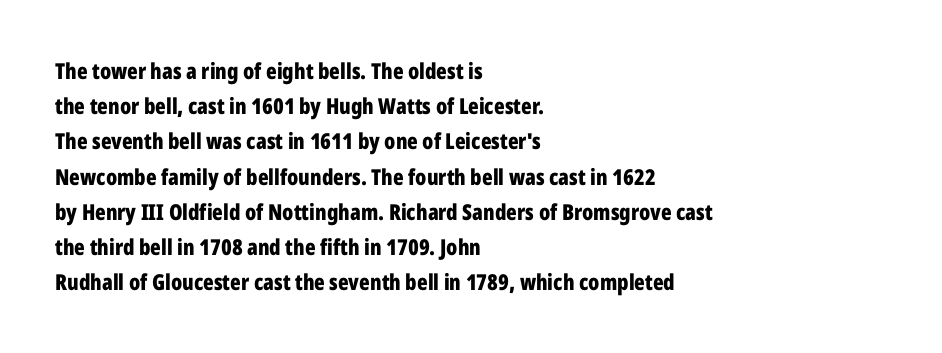
Q: Is the text bold? A: Yes.
Q: Is the text italic (slanted)? A: No, it is upright.
Q: Is the text underlined? A: No.
Q: How is the paragraph aligned? A: Left-aligned.
Q: Is the spacing between letters normal or unusually wide? A: Normal.
Q: Is the spacing between lines tight, normal or loose? A: Normal.
